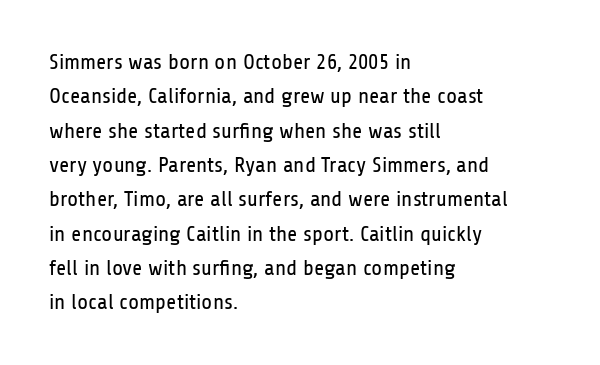
Q: Is the text bold? A: No.
Q: Is the text italic (slanted)? A: No, it is upright.
Q: Is the text underlined? A: No.
Q: How is the paragraph aligned? A: Left-aligned.
Q: Is the spacing between letters normal or unusually wide? A: Normal.
Q: Is the spacing between lines tight, normal or loose? A: Normal.
